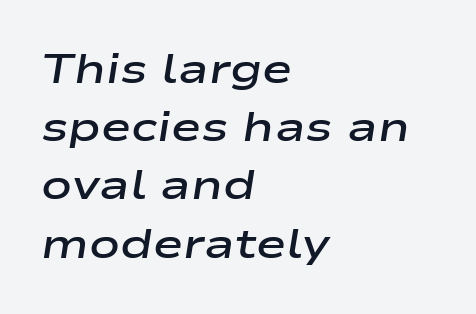
Q: Is the text bold? A: Semi-bold.
Q: Is the text italic (slanted)? A: Yes, it leans right by about 9 degrees.
Q: Is the text underlined? A: No.
Q: How is the paragraph aligned? A: Left-aligned.
Q: Is the spacing between letters normal or unusually wide? A: Normal.
Q: Is the spacing between lines tight, normal or loose? A: Normal.
Q: Width (condensed, normal, or wide)? A: Wide.
Q: Stroke contrast? A: Low.
Q: x-height? A: Medium.
Q: Monospaced? A: No.
